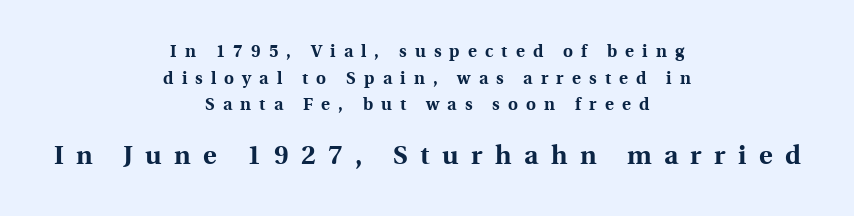
Q: Is the text bold? A: Yes.
Q: Is the text italic (slanted)? A: No, it is upright.
Q: Is the text underlined? A: No.
Q: How is the paragraph aligned? A: Centered.
Q: Is the spacing between letters normal or unusually wide? A: Unusually wide.
Q: Is the spacing between lines tight, normal or loose? A: Normal.
Q: Which block of text is set in a larger size, the first (top) or the second (bottom)? A: The second (bottom) one.
